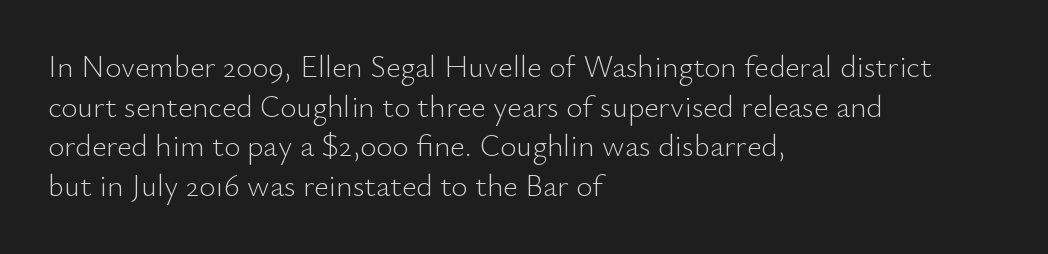
{"serif": "no", "italic": "no", "bold": "no", "weight": "light", "width": "normal", "stroke_contrast": "low", "x_height": "small", "monospaced": "no", "underline": "no", "align": "left", "line_spacing": "normal", "line_spacing_ratio": 1.28, "letter_spacing": "normal", "letter_spacing_em": 0.0, "glyph_px": 31}
